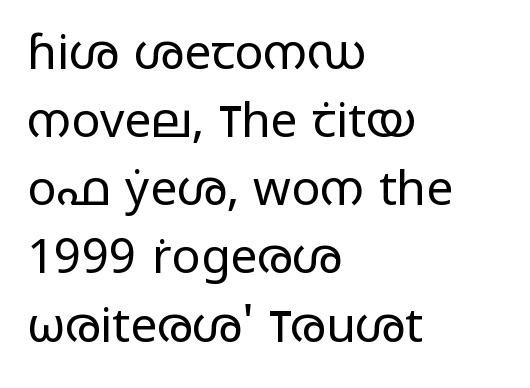
The image shows 48 px regular-weight, wide sans-serif type, upright; set left-aligned, normal line spacing (1.42x), normal letter spacing, not underlined; low stroke contrast and a medium x-height.
